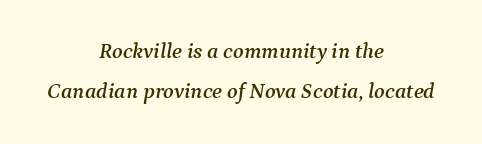
The image shows 22 px text type, italic (leaning right); set centered, line spacing 1.84x, normal letter spacing, not underlined.
